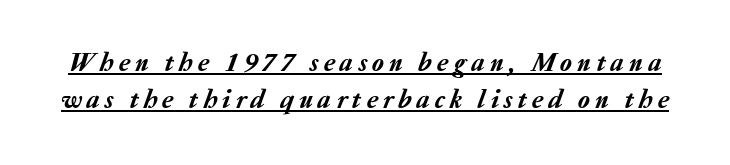
Q: Is the text italic (slanted)? A: Yes, it leans right by about 20 degrees.
Q: Is the text underlined? A: Yes.
Q: Is the spacing between letters normal or unusually wide? A: Unusually wide.
Q: Is the spacing between lines tight, normal or loose? A: Normal.
